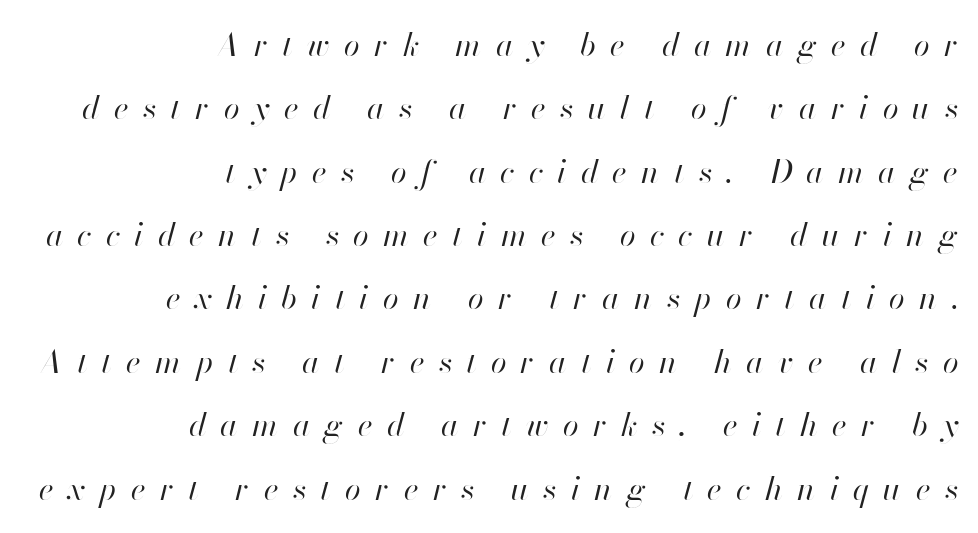
Q: Is the text bold? A: No.
Q: Is the text italic (slanted)? A: Yes, it leans right by about 13 degrees.
Q: Is the text underlined? A: No.
Q: How is the paragraph aligned? A: Right-aligned.
Q: Is the spacing between letters normal or unusually wide? A: Unusually wide.
Q: Is the spacing between lines tight, normal or loose? A: Loose.
Q: Width (condensed, normal, or wide)? A: Normal.
Q: Stroke contrast? A: High.
Q: x-height? A: Small.
Q: Monospaced? A: No.
